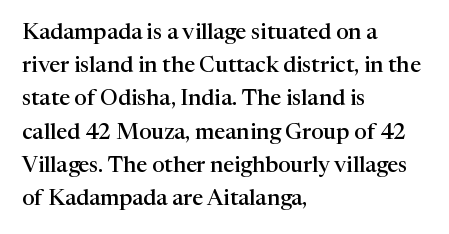
The image shows 22 px text type, upright; set left-aligned, normal line spacing (1.51x), normal letter spacing, not underlined.
